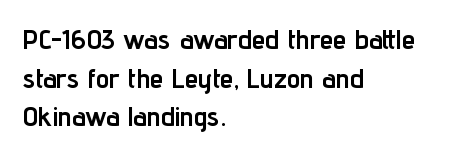
The glyphs are unaccompanied by any horizontal stroke below them. Alignment: flush left. Its strokes are broad and dark, the hallmark of bold type. Designer's note — italics off, roman on.
